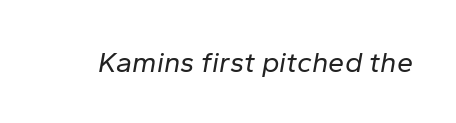
{"italic": "yes", "lean": "right", "slant_degrees": 10, "bold": "no", "weight": "regular", "width": "normal", "stroke_contrast": "low", "x_height": "medium", "monospaced": "no", "underline": "no", "letter_spacing": "normal", "letter_spacing_em": 0.0, "glyph_px": 29}
